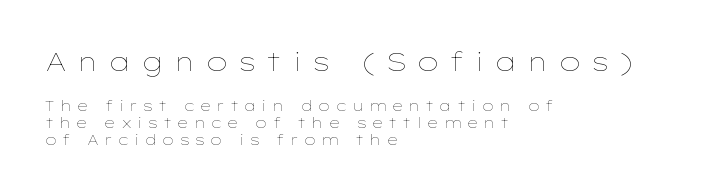
Q: Is the text bold? A: No.
Q: Is the text italic (slanted)? A: No, it is upright.
Q: Is the text underlined? A: No.
Q: How is the paragraph aligned? A: Left-aligned.
Q: Is the spacing between letters normal or unusually wide? A: Unusually wide.
Q: Which block of text is set in a larger size, the first (top) or the second (bottom)? A: The first (top) one.
